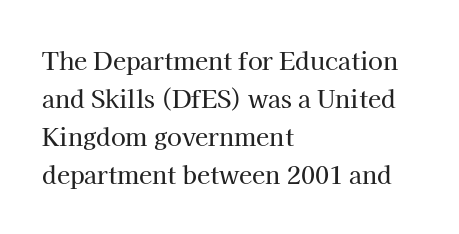
The image shows 24 px text type, upright; set left-aligned, normal line spacing (1.59x), normal letter spacing, not underlined.
